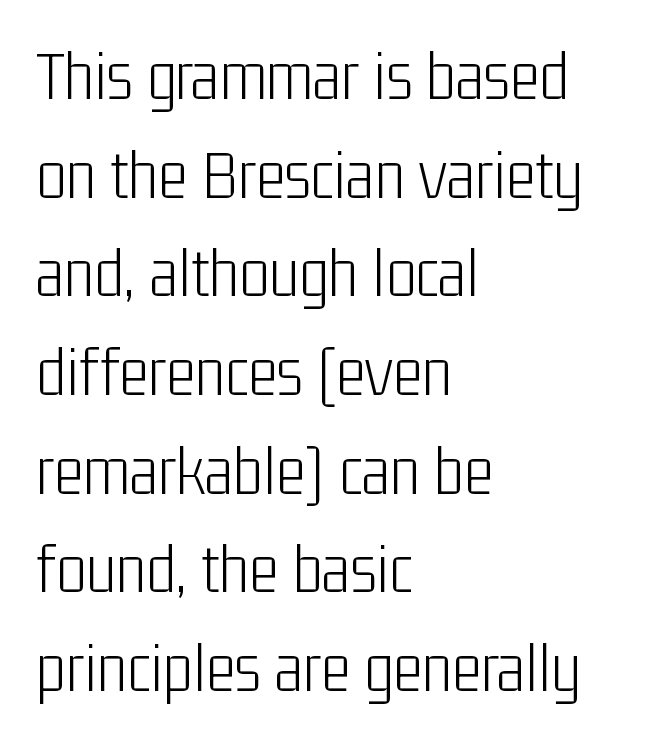
Posture: straight, roman, zero tilt. Heaviness? Minimal to ordinary, like unemphasized prose. How are the letters spaced? Ordinarily, with no added tracking. Here the designer chose a conventional face with non-uniform glyph widths. Descenders hang freely into open space. This sample uses a sans-serif face.
